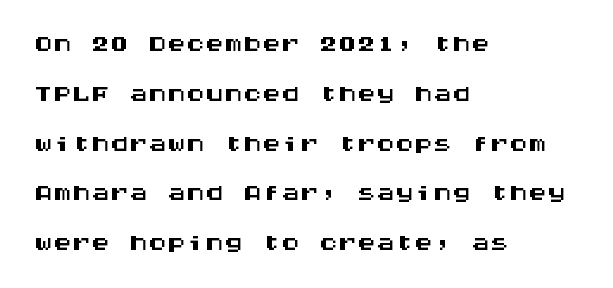
{"serif": "no", "italic": "no", "width": "wide", "stroke_contrast": "medium", "x_height": "large", "monospaced": "yes", "underline": "no", "align": "left", "line_spacing": "normal", "line_spacing_ratio": 1.31, "letter_spacing": "normal", "letter_spacing_em": 0.0, "glyph_px": 38}
